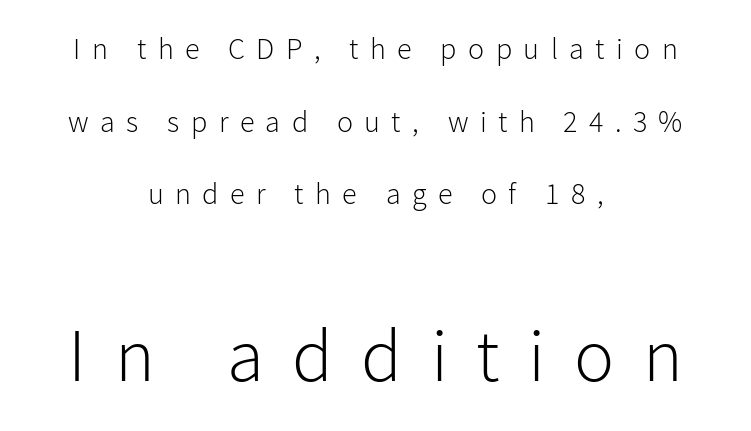
The image shows 75 px light sans-serif type, upright; set centered, loose line spacing (2.42x), unusually wide letter spacing (+0.38 em), not underlined; the second (bottom) block is 2.5x larger; low stroke contrast and a medium x-height.
